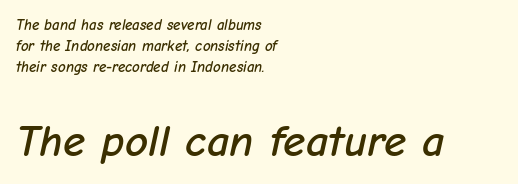
No extra tracking has been applied to these lines. Each letter keeps its own natural width here, so spacing adapts to shape. The designer left line spacing at the default. The ragged edge is on the right, which tells us the setting is flush left. The area under the type is left untouched.
